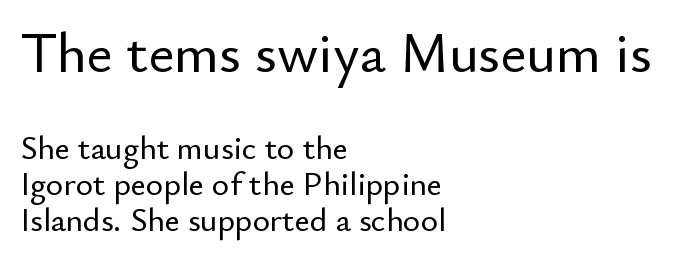
{"serif": "no", "italic": "no", "width": "normal", "stroke_contrast": "low", "x_height": "small", "monospaced": "no", "underline": "no", "align": "left", "line_spacing": "tight", "line_spacing_ratio": 1.09, "letter_spacing": "normal", "letter_spacing_em": 0.0, "larger_block": "first", "size_ratio": 1.73, "glyph_px": 57}
